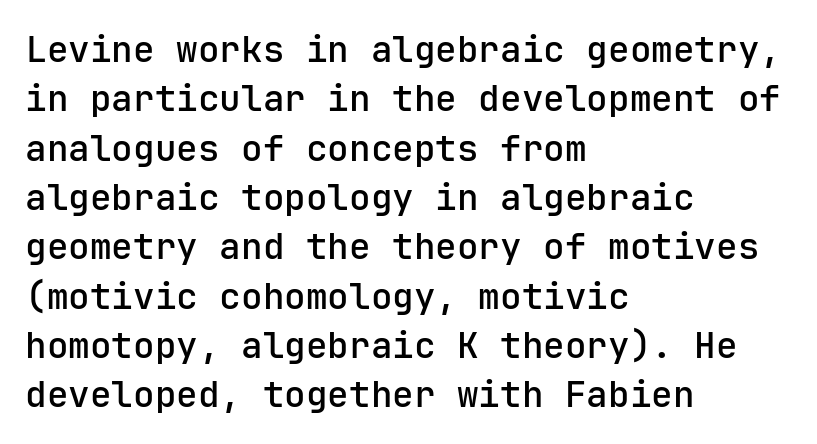
The image shows 36 px semibold sans-serif type, upright; set left-aligned, normal line spacing (1.37x), normal letter spacing, not underlined; low stroke contrast and a medium x-height.
